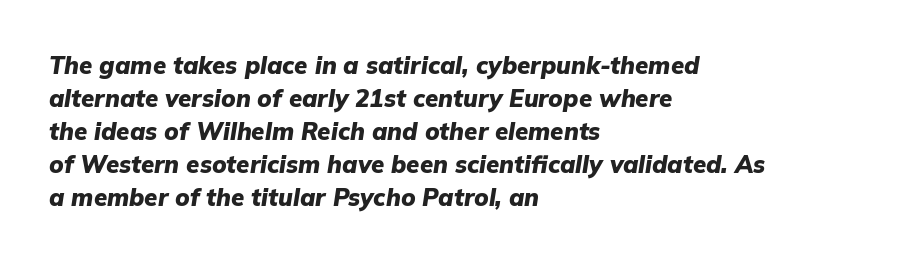
{"italic": "yes", "lean": "right", "slant_degrees": 9, "bold": "yes", "underline": "no", "align": "left", "line_spacing": "normal", "line_spacing_ratio": 1.37, "letter_spacing": "normal", "letter_spacing_em": 0.0, "glyph_px": 24}
